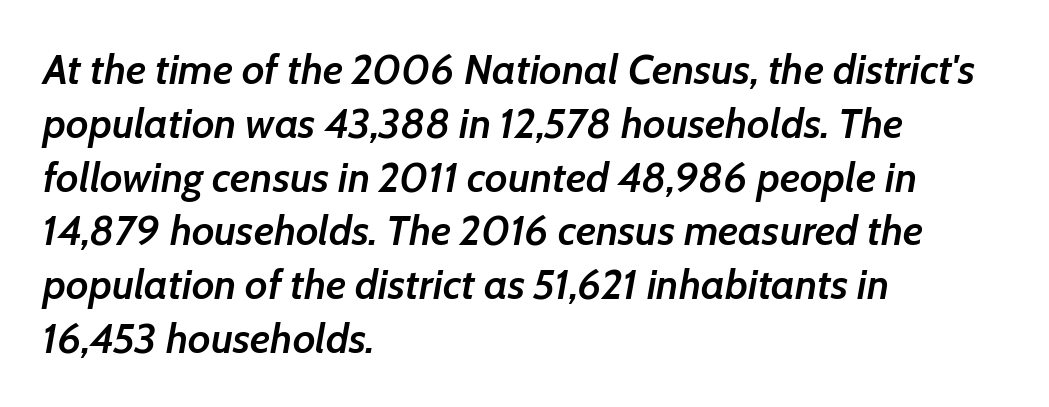
{"italic": "yes", "lean": "right", "slant_degrees": 7, "bold": "semi", "weight": "semibold", "width": "normal", "stroke_contrast": "low", "x_height": "medium", "monospaced": "no", "underline": "no", "align": "left", "line_spacing": "normal", "line_spacing_ratio": 1.28, "letter_spacing": "normal", "letter_spacing_em": 0.0, "glyph_px": 42}
